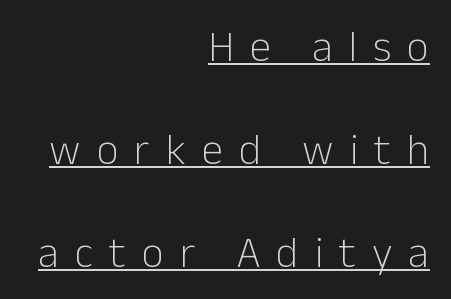
The typesetter has applied underlining to the passage shown. Reading down the block, your eye finds every line finishing at a fixed right position. Spacing verdict: proportional, widths tailored to each character. Stroke mass is kept to a normal reading level or below.
